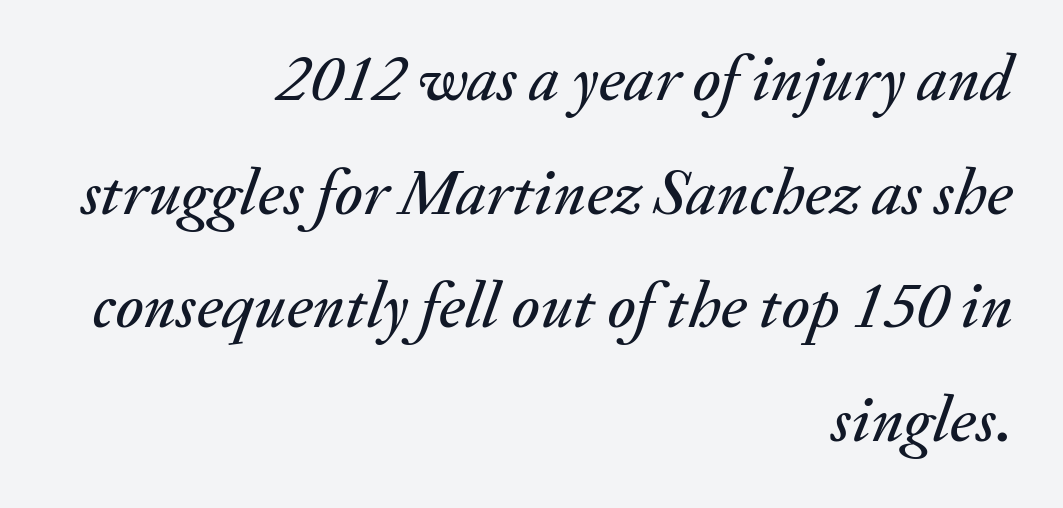
Q: Is the text italic (slanted)? A: Yes, it leans right by about 20 degrees.
Q: Is the text underlined? A: No.
Q: How is the paragraph aligned? A: Right-aligned.
Q: Is the spacing between letters normal or unusually wide? A: Normal.
Q: Width (condensed, normal, or wide)? A: Normal.
Q: Stroke contrast? A: Medium.
Q: x-height? A: Small.
Q: Monospaced? A: No.
